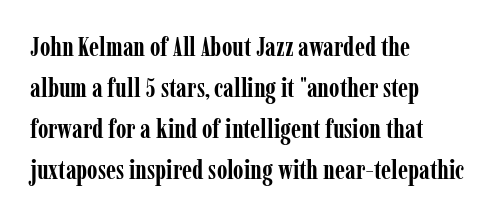
The image shows 27 px bold type, upright; set left-aligned, normal line spacing (1.52x), normal letter spacing, not underlined.
